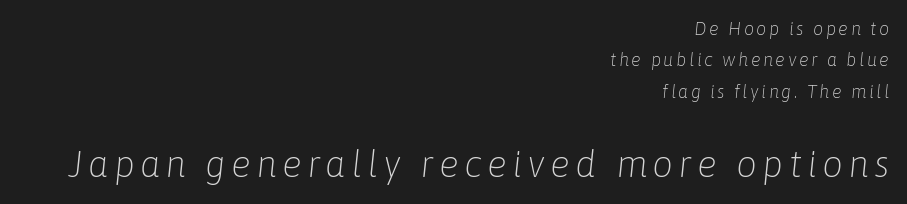
Q: Is the text bold? A: No.
Q: Is the text italic (slanted)? A: Yes, it leans right by about 6 degrees.
Q: Is the text underlined? A: No.
Q: How is the paragraph aligned? A: Right-aligned.
Q: Which block of text is set in a larger size, the first (top) or the second (bottom)? A: The second (bottom) one.
Q: Width (condensed, normal, or wide)? A: Normal.
Q: Stroke contrast? A: Low.
Q: x-height? A: Medium.
Q: Monospaced? A: No.
